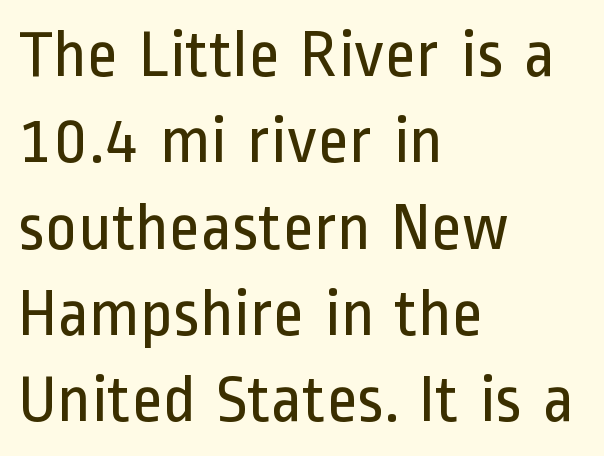
Is this a sans? Yes — the strokes have no serifs. The letters look calm and open, with moderate or lighter stems. Horizontal bands of white between lines are of average thickness. Notice how the stems are strictly vertical — no italics here. Tracking value appears to be zero — textbook default spacing.
